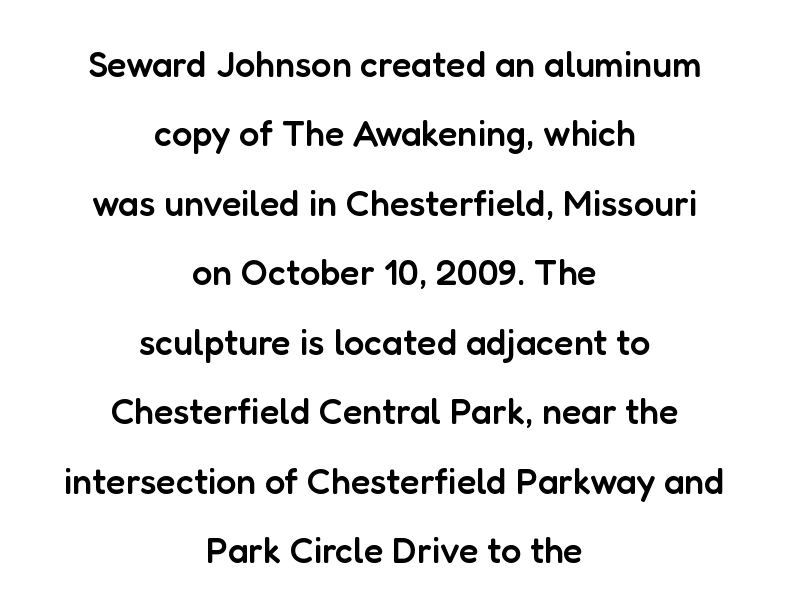
Q: Is the text bold? A: Semi-bold.
Q: Is the text italic (slanted)? A: No, it is upright.
Q: Is the typeface a serif or a sans-serif typeface? A: Sans-serif.
Q: Is the text underlined? A: No.
Q: How is the paragraph aligned? A: Centered.
Q: Is the spacing between letters normal or unusually wide? A: Normal.
Q: Is the spacing between lines tight, normal or loose? A: Loose.
Q: Width (condensed, normal, or wide)? A: Normal.
Q: Stroke contrast? A: Low.
Q: x-height? A: Medium.
Q: Monospaced? A: No.
